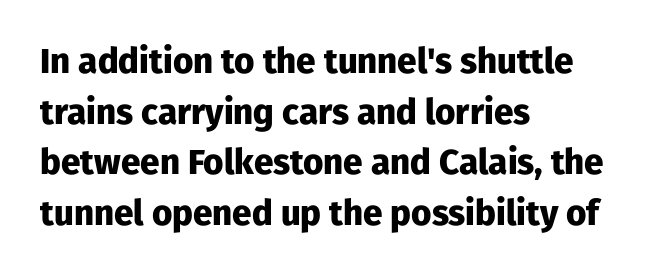
Q: Is the text bold? A: Yes.
Q: Is the text italic (slanted)? A: No, it is upright.
Q: Is the typeface a serif or a sans-serif typeface? A: Sans-serif.
Q: Is the text underlined? A: No.
Q: How is the paragraph aligned? A: Left-aligned.
Q: Is the spacing between letters normal or unusually wide? A: Normal.
Q: Is the spacing between lines tight, normal or loose? A: Normal.
Q: Width (condensed, normal, or wide)? A: Normal.
Q: Stroke contrast? A: Low.
Q: x-height? A: Medium.
Q: Monospaced? A: No.
